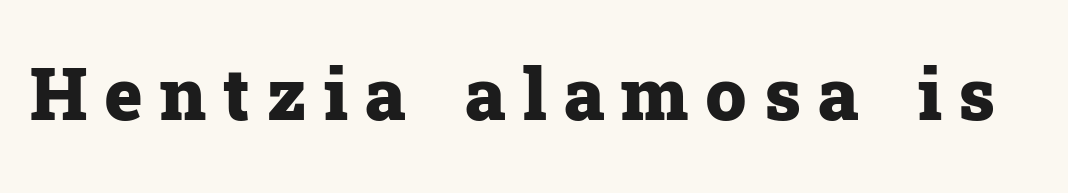
The image shows 73 px heavy serif type, upright; set unusually wide letter spacing (+0.23 em), not underlined; low stroke contrast and a medium x-height.
